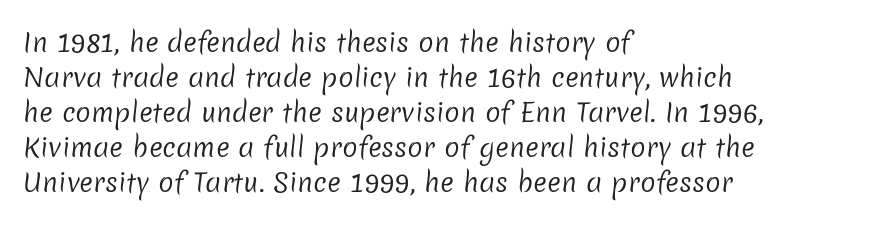
{"bold": "no", "underline": "no", "align": "left", "line_spacing": "normal", "line_spacing_ratio": 1.35, "letter_spacing": "normal", "letter_spacing_em": 0.0, "glyph_px": 26}
